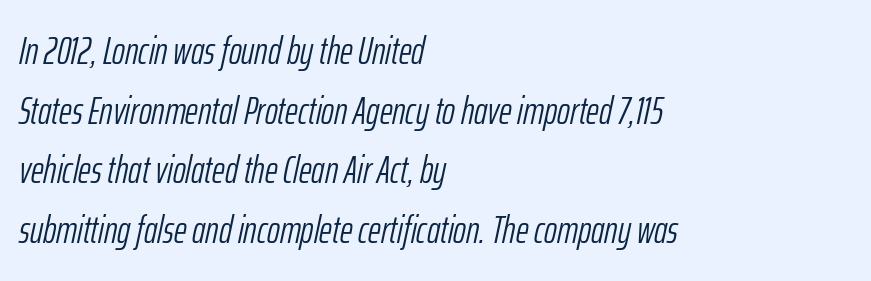
The image shows 39 px light, condensed type, italic (leaning right); set left-aligned, normal line spacing (1.53x), normal letter spacing, not underlined; low stroke contrast and a medium x-height.
